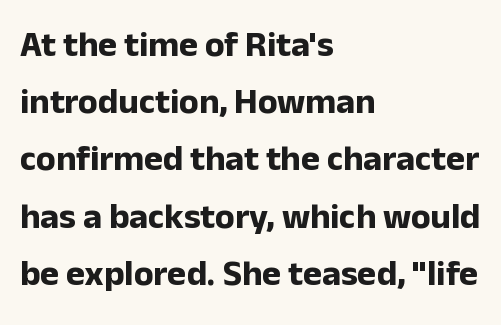
Q: Is the text bold? A: Yes.
Q: Is the text italic (slanted)? A: No, it is upright.
Q: Is the typeface a serif or a sans-serif typeface? A: Sans-serif.
Q: Is the text underlined? A: No.
Q: How is the paragraph aligned? A: Left-aligned.
Q: Is the spacing between letters normal or unusually wide? A: Normal.
Q: Is the spacing between lines tight, normal or loose? A: Normal.
Q: Width (condensed, normal, or wide)? A: Normal.
Q: Stroke contrast? A: Low.
Q: x-height? A: Medium.
Q: Monospaced? A: No.
